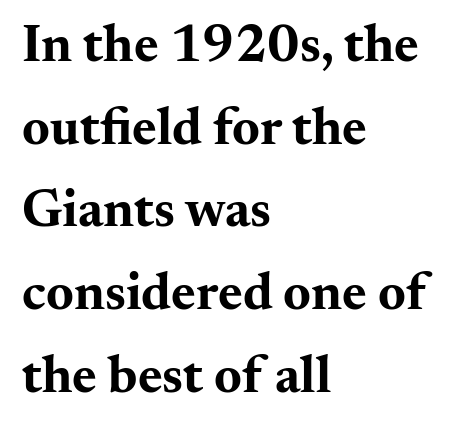
{"serif": "yes", "italic": "no", "bold": "yes", "weight": "bold", "width": "wide", "stroke_contrast": "medium", "x_height": "small", "monospaced": "no", "underline": "no", "align": "left", "line_spacing": "normal", "line_spacing_ratio": 1.56, "letter_spacing": "normal", "letter_spacing_em": 0.0, "glyph_px": 53}
